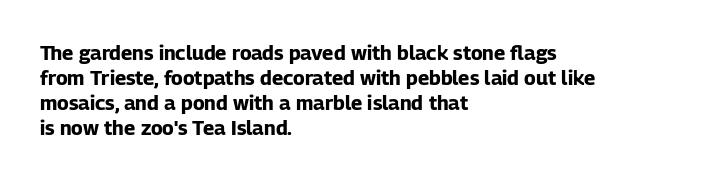
The image shows 20 px bold type, upright; set left-aligned, normal line spacing (1.25x), normal letter spacing, not underlined.
